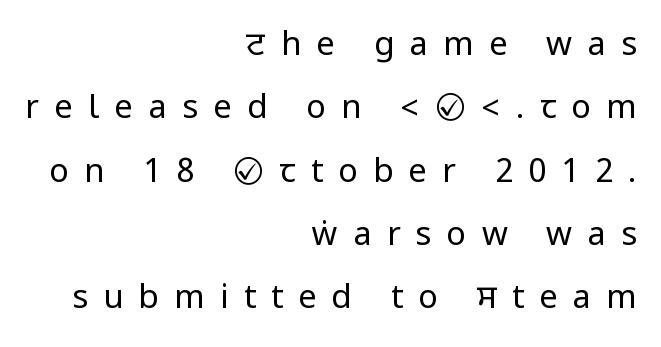
The compositor pushed each line to the right boundary. Bare-footed words on every line. What kind of face is this? One without serifs — a sans. Weight: not bold — regular or lighter. Is there much room between lines? Yes — plenty of vertical air separates them.
